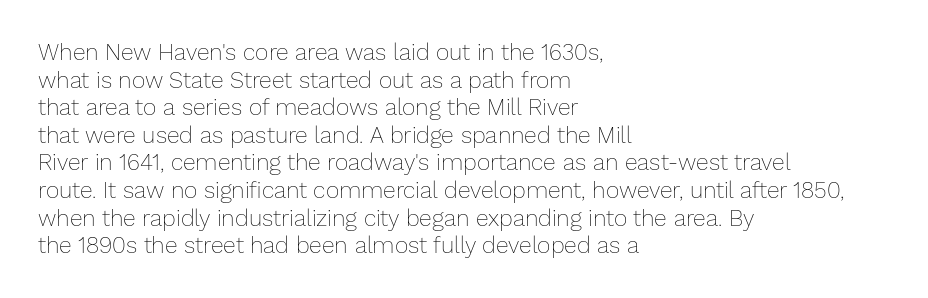
The image shows 23 px text type, upright; set left-aligned, line spacing 1.2x, normal letter spacing, not underlined.
